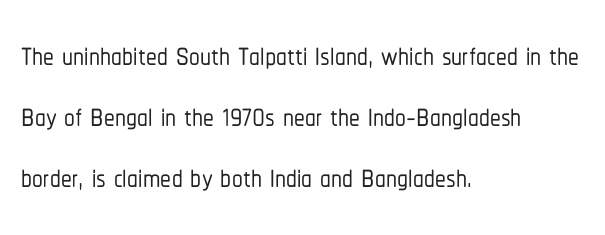
You could not count columns in this text — the font is proportionally spaced. Compared with typical paragraphs, the rows here are spaced about the same. Line beginnings align vertically; line endings do not. Default kerning and tracking; the words read as compact shapes. A bare baseline throughout the passage. Vertical strokes here are truly vertical.
